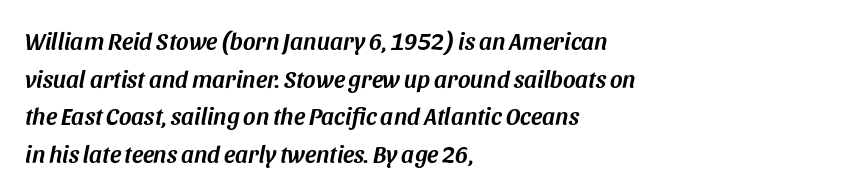
The image shows 24 px text type, italic (leaning right); set left-aligned, normal line spacing (1.57x), normal letter spacing, not underlined.
